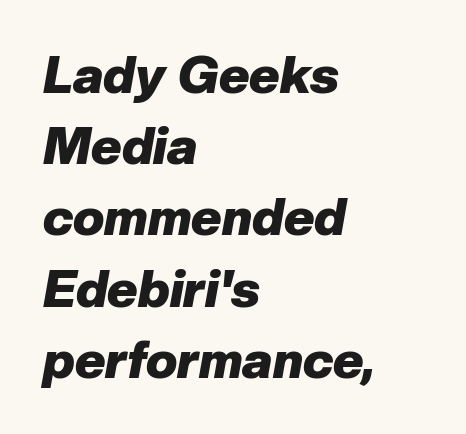
Q: Is the text bold? A: Yes.
Q: Is the text italic (slanted)? A: Yes, it leans right by about 10 degrees.
Q: Is the text underlined? A: No.
Q: How is the paragraph aligned? A: Left-aligned.
Q: Is the spacing between letters normal or unusually wide? A: Normal.
Q: Is the spacing between lines tight, normal or loose? A: Normal.
Q: Width (condensed, normal, or wide)? A: Normal.
Q: Stroke contrast? A: Low.
Q: x-height? A: Medium.
Q: Monospaced? A: No.
